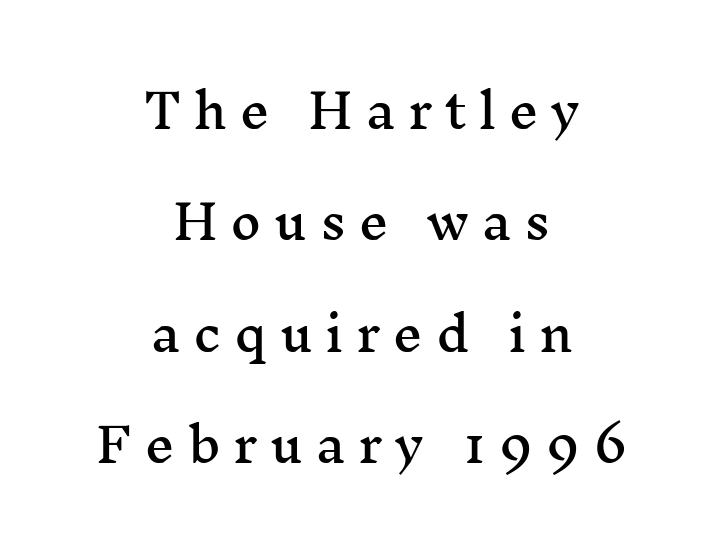
The typography opts for an upright posture over an oblique one. Visually the block forms a symmetrical silhouette, jagged on both flanks. This block would shrink considerably if given ordinary leading; it's expanded now. Proportional: the letters do not fall into vertical columns. A clean baseline with only descenders dipping below it.
